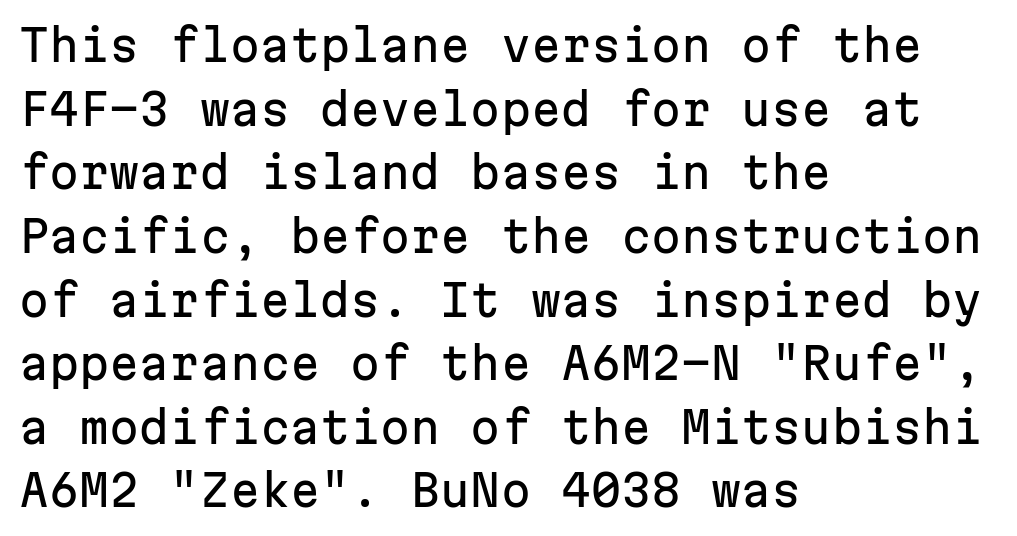
Q: Is the text italic (slanted)? A: No, it is upright.
Q: Is the typeface a serif or a sans-serif typeface? A: Sans-serif.
Q: Is the text underlined? A: No.
Q: How is the paragraph aligned? A: Left-aligned.
Q: Is the spacing between letters normal or unusually wide? A: Normal.
Q: Is the spacing between lines tight, normal or loose? A: Normal.
Q: Width (condensed, normal, or wide)? A: Normal.
Q: Stroke contrast? A: Low.
Q: x-height? A: Medium.
Q: Monospaced? A: Yes.
